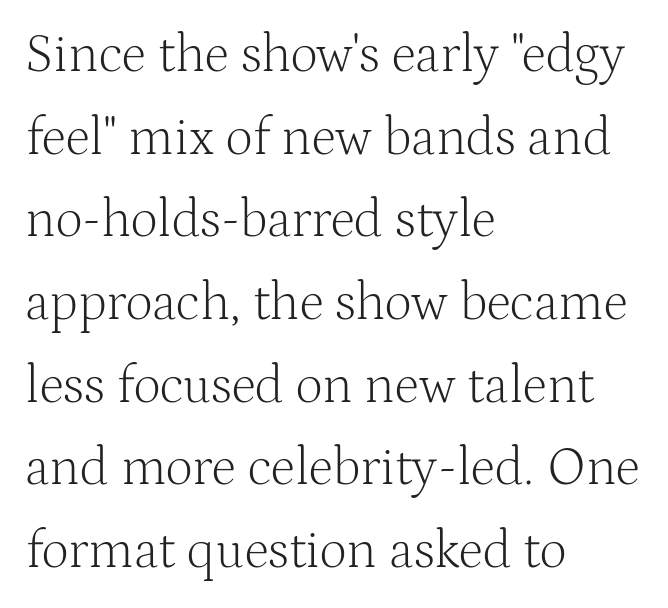
The image shows 53 px light serif type, upright; set left-aligned, normal line spacing (1.56x), normal letter spacing, not underlined; medium stroke contrast and a medium x-height.
